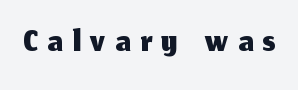
Nobody drew a line under any word here. You can tell from the bare stems that sans-serif type was used. The axis of the letterforms is exactly vertical. Each letter keeps its own natural width here, so spacing adapts to shape.
